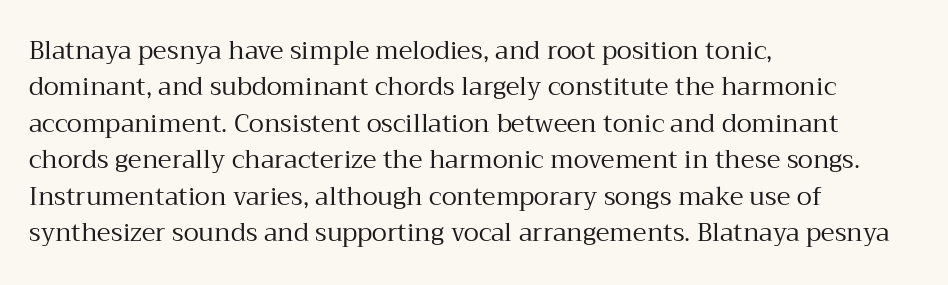
Q: Is the text bold? A: No.
Q: Is the text italic (slanted)? A: No, it is upright.
Q: Is the text underlined? A: No.
Q: How is the paragraph aligned? A: Left-aligned.
Q: Is the spacing between letters normal or unusually wide? A: Normal.
Q: Is the spacing between lines tight, normal or loose? A: Normal.
